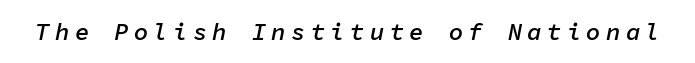
Q: Is the text bold? A: Semi-bold.
Q: Is the text italic (slanted)? A: Yes, it leans right by about 11 degrees.
Q: Is the text underlined? A: No.
Q: Is the spacing between letters normal or unusually wide? A: Unusually wide.
